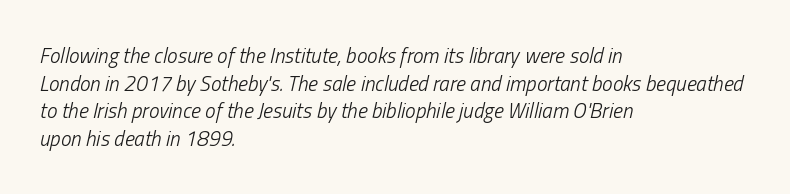
Q: Is the text bold? A: No.
Q: Is the text italic (slanted)? A: Yes, it leans right by about 13 degrees.
Q: Is the text underlined? A: No.
Q: How is the paragraph aligned? A: Left-aligned.
Q: Is the spacing between letters normal or unusually wide? A: Normal.
Q: Is the spacing between lines tight, normal or loose? A: Normal.
